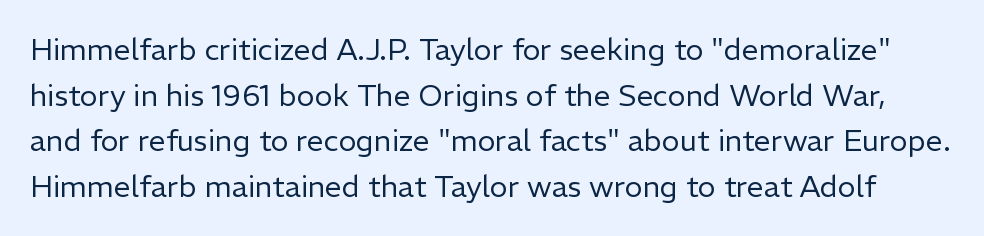
The image shows 30 px regular-weight sans-serif type, upright; set normal line spacing (1.52x), normal letter spacing, not underlined; low stroke contrast and a medium x-height.
